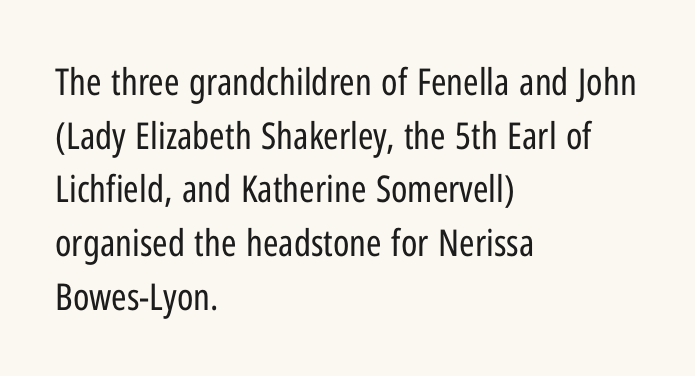
The image shows 37 px regular-weight, condensed sans-serif type, upright; set left-aligned, normal line spacing (1.45x), normal letter spacing, not underlined; low stroke contrast and a medium x-height.
